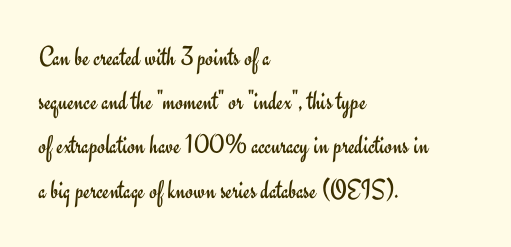
The image shows 28 px regular-weight sans-serif type; set left-aligned, normal line spacing (1.58x), normal letter spacing, not underlined; low stroke contrast and a small x-height.
